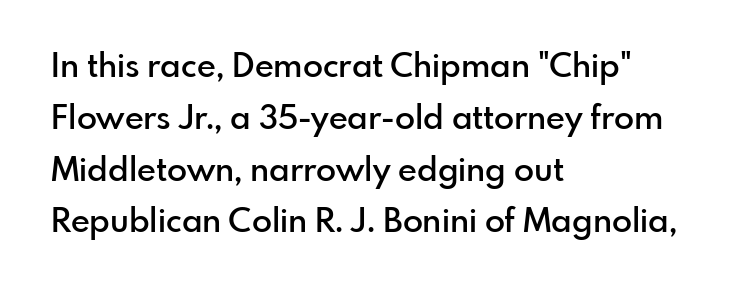
Q: Is the text bold? A: Semi-bold.
Q: Is the text italic (slanted)? A: No, it is upright.
Q: Is the typeface a serif or a sans-serif typeface? A: Sans-serif.
Q: Is the text underlined? A: No.
Q: How is the paragraph aligned? A: Left-aligned.
Q: Is the spacing between letters normal or unusually wide? A: Normal.
Q: Is the spacing between lines tight, normal or loose? A: Normal.
Q: Width (condensed, normal, or wide)? A: Normal.
Q: Stroke contrast? A: Low.
Q: x-height? A: Small.
Q: Monospaced? A: No.
